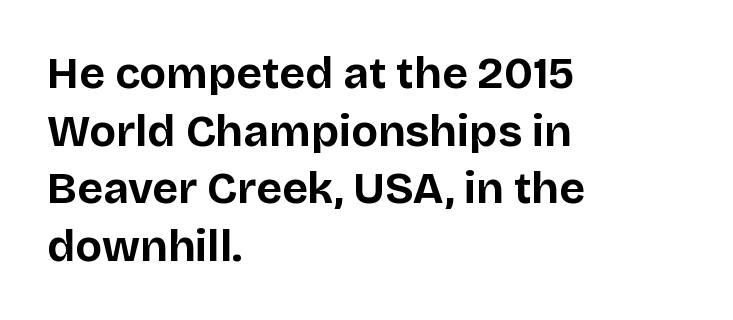
Q: Is the text bold? A: Yes.
Q: Is the text italic (slanted)? A: No, it is upright.
Q: Is the typeface a serif or a sans-serif typeface? A: Sans-serif.
Q: Is the text underlined? A: No.
Q: How is the paragraph aligned? A: Left-aligned.
Q: Is the spacing between letters normal or unusually wide? A: Normal.
Q: Is the spacing between lines tight, normal or loose? A: Normal.
Q: Width (condensed, normal, or wide)? A: Normal.
Q: Stroke contrast? A: Low.
Q: x-height? A: Large.
Q: Monospaced? A: No.
